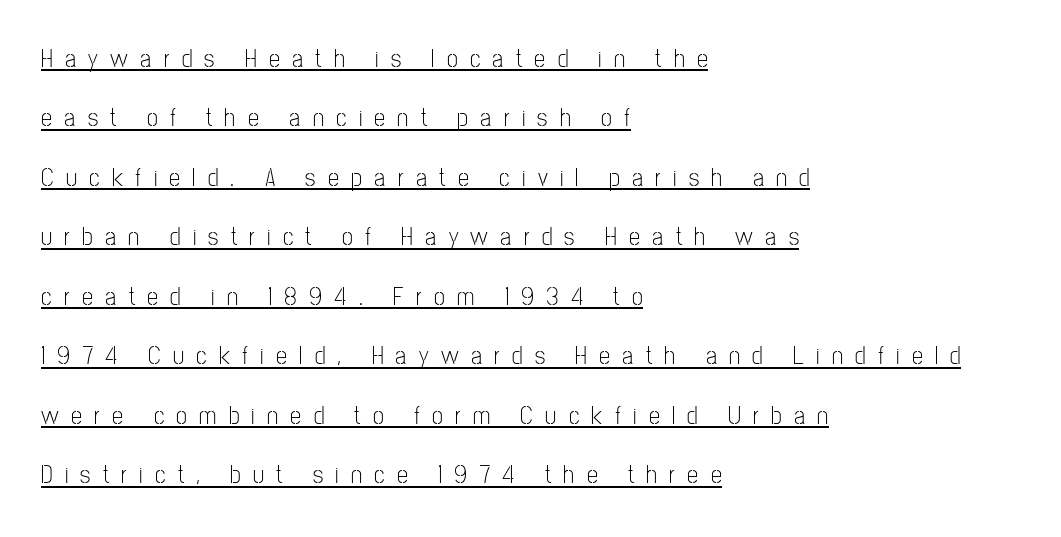
The image shows 25 px text type, upright; set left-aligned, loose line spacing (2.38x), unusually wide letter spacing (+0.49 em), underlined.
